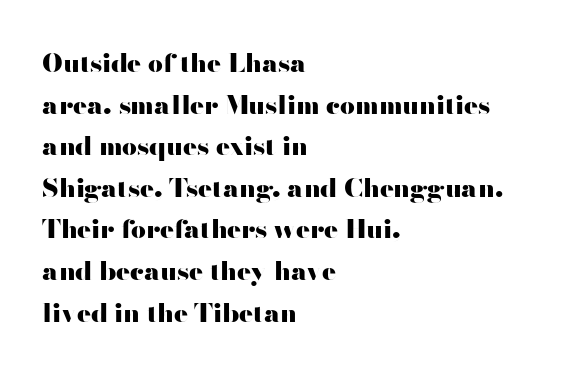
Q: Is the text bold? A: Yes.
Q: Is the text italic (slanted)? A: No, it is upright.
Q: Is the text underlined? A: No.
Q: How is the paragraph aligned? A: Left-aligned.
Q: Is the spacing between letters normal or unusually wide? A: Normal.
Q: Is the spacing between lines tight, normal or loose? A: Normal.
